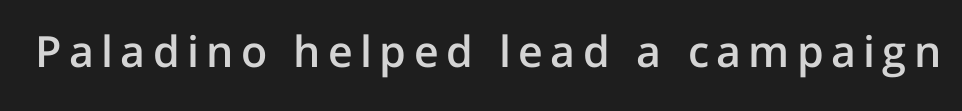
The image shows 43 px semibold sans-serif type, upright; set not underlined; low stroke contrast and a medium x-height.
